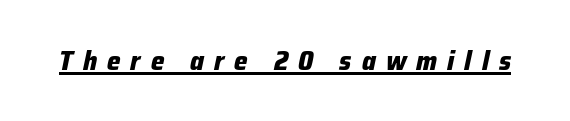
The image shows 27 px bold type, italic (leaning right); set unusually wide letter spacing (+0.37 em), underlined.
